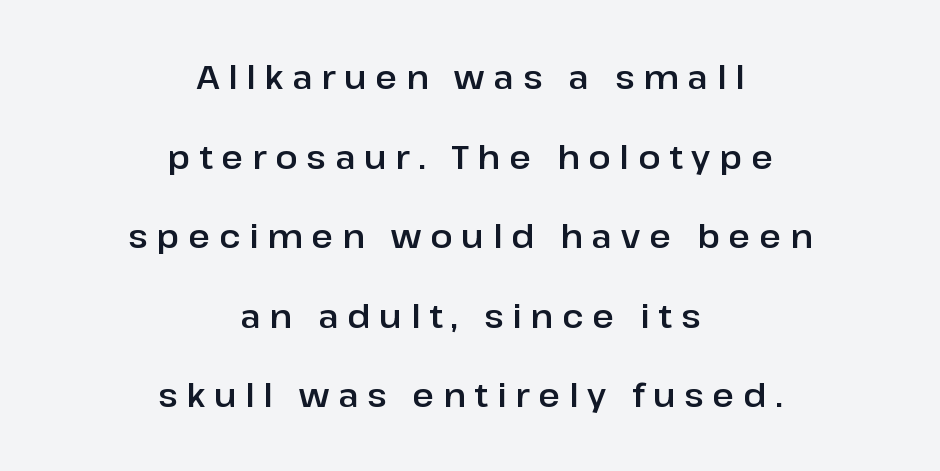
{"serif": "no", "italic": "no", "width": "normal", "stroke_contrast": "low", "x_height": "medium", "monospaced": "no", "underline": "no", "align": "center", "line_spacing": "loose", "line_spacing_ratio": 2.41, "letter_spacing": "wide", "letter_spacing_em": 0.27, "glyph_px": 33}
